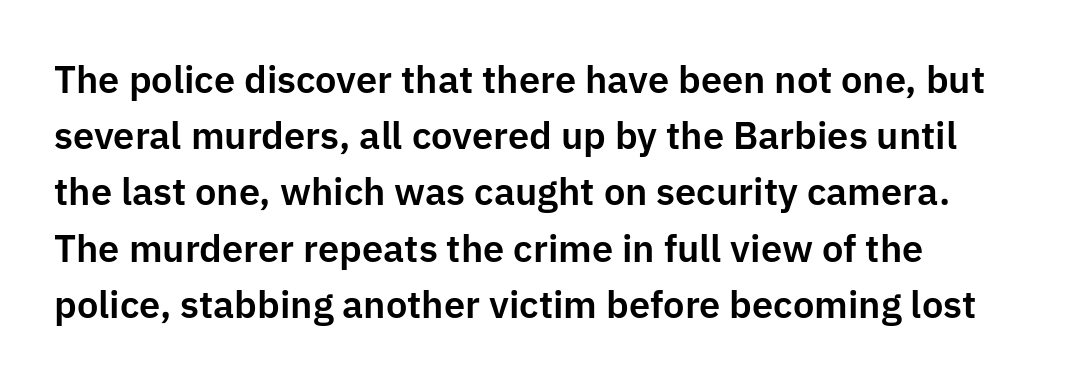
Q: Is the text italic (slanted)? A: No, it is upright.
Q: Is the typeface a serif or a sans-serif typeface? A: Sans-serif.
Q: Is the text underlined? A: No.
Q: Is the spacing between letters normal or unusually wide? A: Normal.
Q: Is the spacing between lines tight, normal or loose? A: Normal.
Q: Width (condensed, normal, or wide)? A: Normal.
Q: Stroke contrast? A: Low.
Q: x-height? A: Medium.
Q: Monospaced? A: No.
